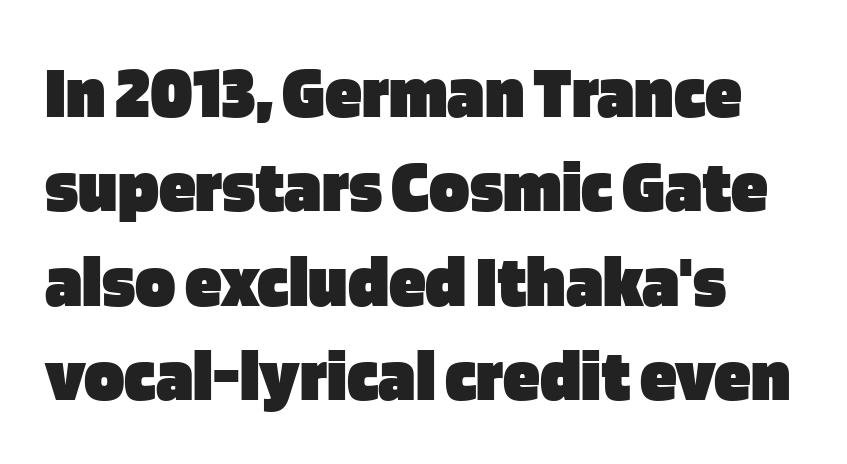
Regular leading. Looks like regular typesetting: each glyph gets only the width it needs. The sample has been set heavy, in full bold. Leftover space on each line is placed entirely after the last word. These lines are composed in type without serifs.
